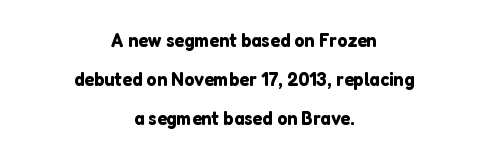
Each row of text sits above clean, open space. Typeset on center — no edge is straight. Honestly, the letter spacing is just normal — you wouldn't notice it. Do the letters lean? They stand straight. Reading down the column, the eye jumps a long way to each next line.
